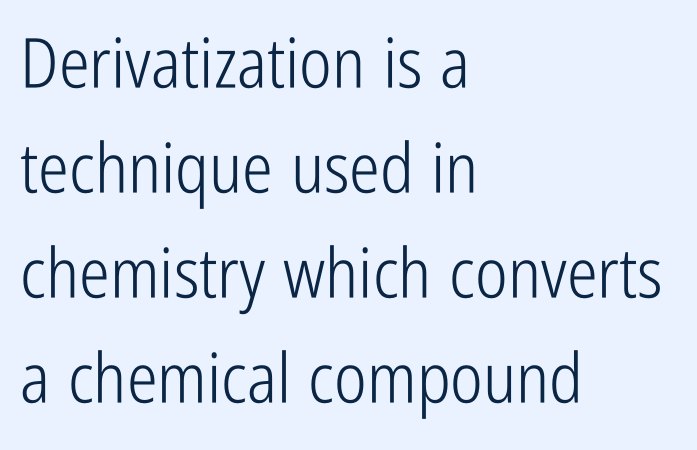
Serifs: no, the terminals of the letterforms are clean. Plain, unruled lines of type. In CSS terms this would be text-align: left. No chunkiness to these letters — they're not bold.
